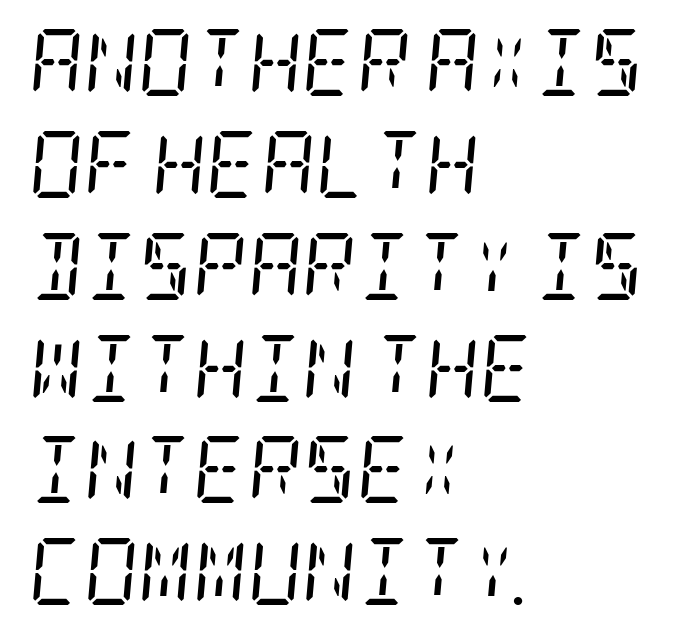
{"serif": "yes", "italic": "yes", "lean": "right", "slant_degrees": 5, "bold": "no", "weight": "regular", "width": "condensed", "stroke_contrast": "low", "x_height": "large", "underline": "no", "align": "left", "line_spacing": "normal", "line_spacing_ratio": 1.52, "letter_spacing": "normal", "letter_spacing_em": 0.0, "glyph_px": 67}
